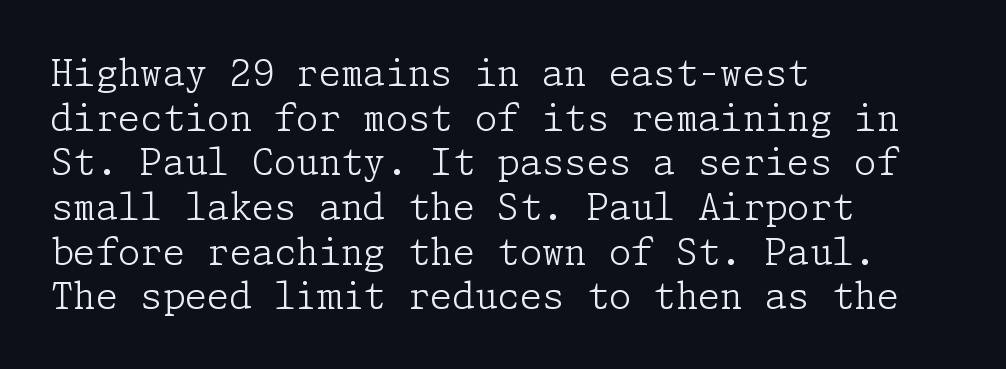
The image shows 36 px light serif type, upright; set left-aligned, line spacing 1.24x, normal letter spacing, not underlined; low stroke contrast and a medium x-height.
